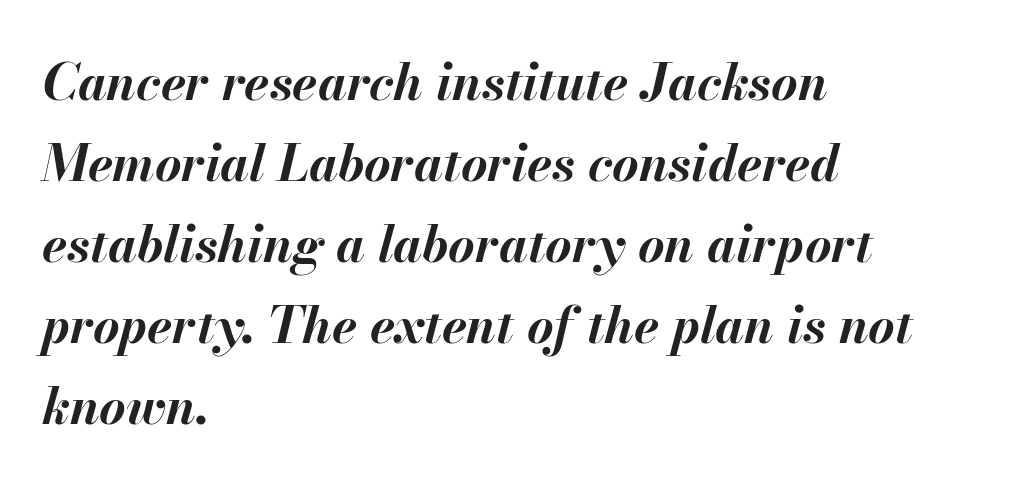
Characters are canted at an angle relative to the baseline's perpendicular. What weight is shown? A full bold with thick strokes. A clean baseline with only descenders dipping below it. Is this a fixed-width face? No — the glyphs have proportional, varying widths. This sample is left-justified, so line endings fall wherever the words run out.
